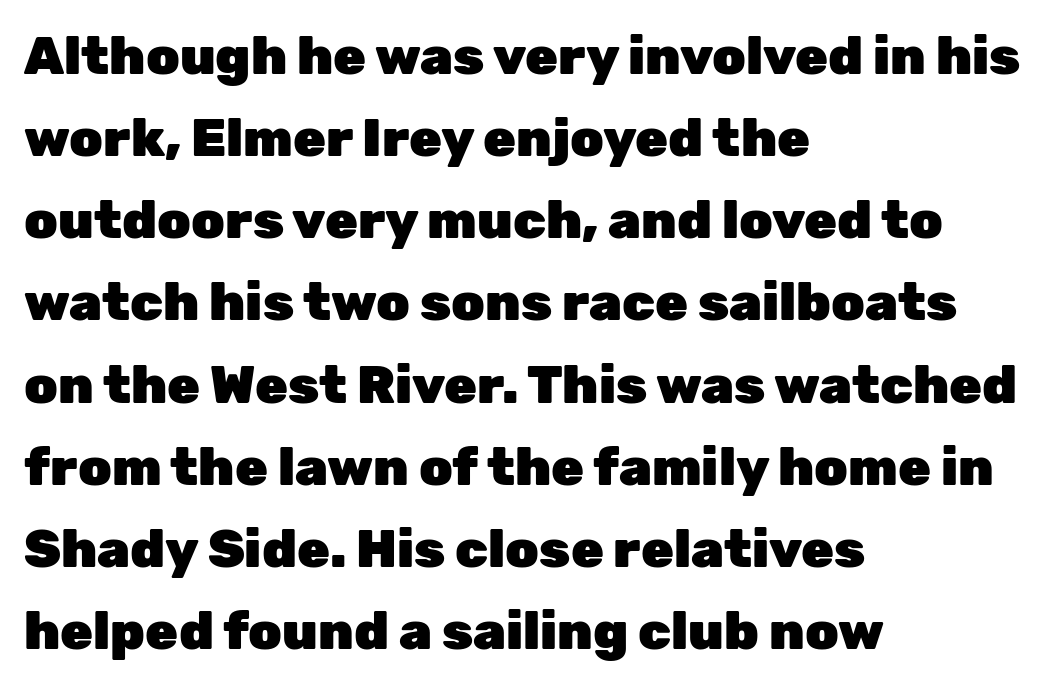
Looks like regular typesetting: each glyph gets only the width it needs. Upright lettering throughout. Nothing sits at the stroke ends, so this counts as sans-serif. Honestly, there is no underline to notice here at all. Observe the ordinary spacing: letters are neighbours, not strangers. The glyphs have the mass of a bold cut.
